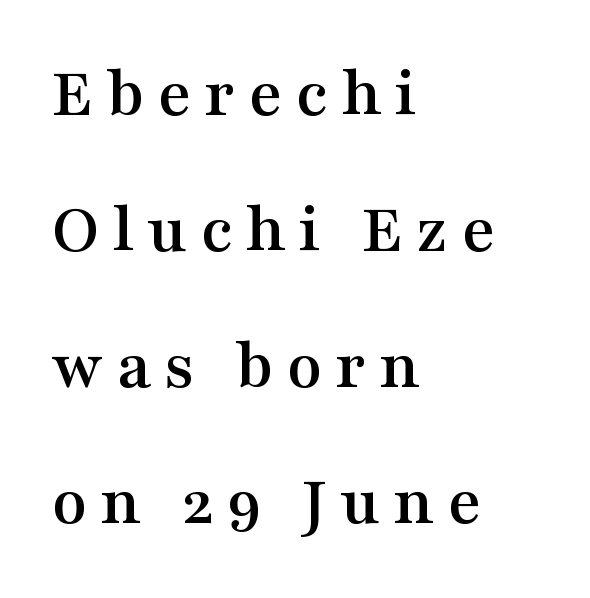
Q: Is the text italic (slanted)? A: No, it is upright.
Q: Is the typeface a serif or a sans-serif typeface? A: Serif.
Q: Is the text underlined? A: No.
Q: How is the paragraph aligned? A: Left-aligned.
Q: Width (condensed, normal, or wide)? A: Wide.
Q: Stroke contrast? A: Medium.
Q: x-height? A: Medium.
Q: Monospaced? A: No.
